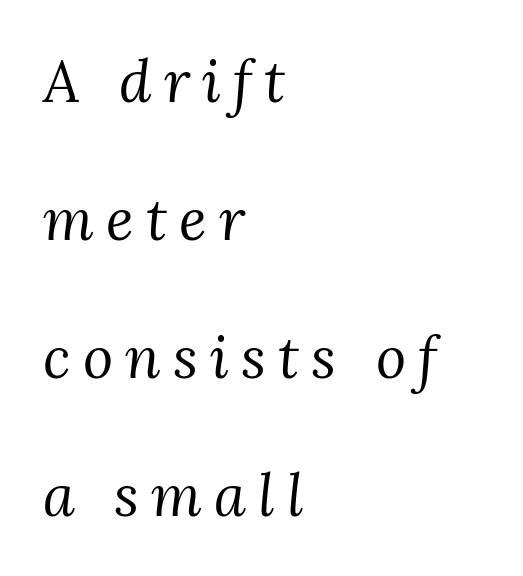
{"serif": "yes", "italic": "yes", "lean": "right", "slant_degrees": 3, "bold": "no", "weight": "regular", "width": "normal", "stroke_contrast": "medium", "x_height": "medium", "monospaced": "no", "underline": "no", "align": "left", "line_spacing": "loose", "line_spacing_ratio": 2.38, "letter_spacing": "wide", "letter_spacing_em": 0.21, "glyph_px": 58}
